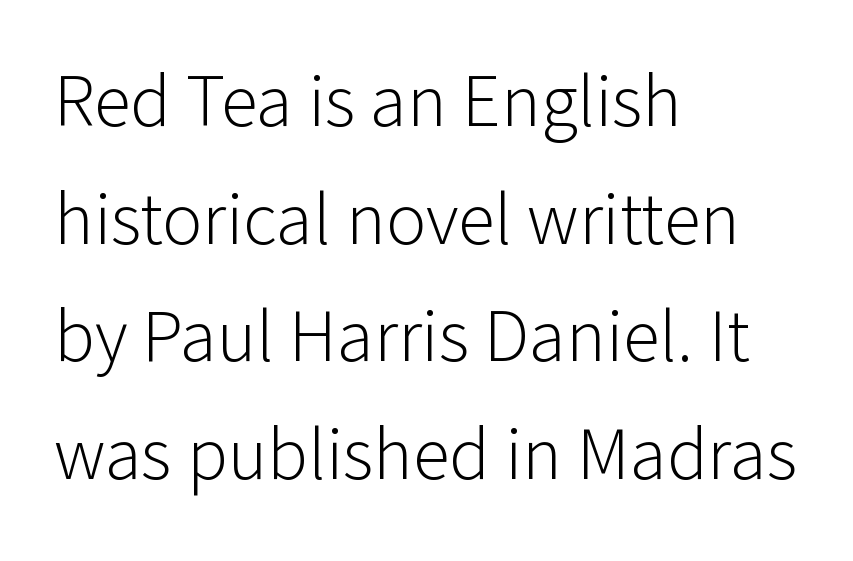
If you drew a ruler down the left edge, every line would touch it. Are there feet on the stems? There aren't — it's a sans. Decoration check: the copy has no underline. It's the straight-up-and-down kind of type.
